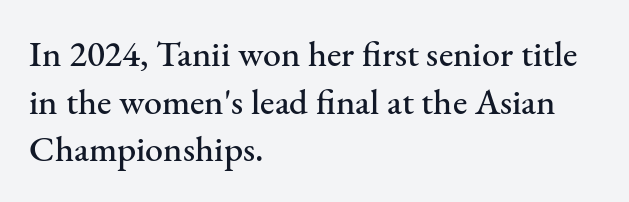
Q: Is the text italic (slanted)? A: No, it is upright.
Q: Is the typeface a serif or a sans-serif typeface? A: Serif.
Q: Is the text underlined? A: No.
Q: How is the paragraph aligned? A: Left-aligned.
Q: Is the spacing between letters normal or unusually wide? A: Normal.
Q: Is the spacing between lines tight, normal or loose? A: Normal.
Q: Width (condensed, normal, or wide)? A: Normal.
Q: Stroke contrast? A: Medium.
Q: x-height? A: Small.
Q: Monospaced? A: No.
